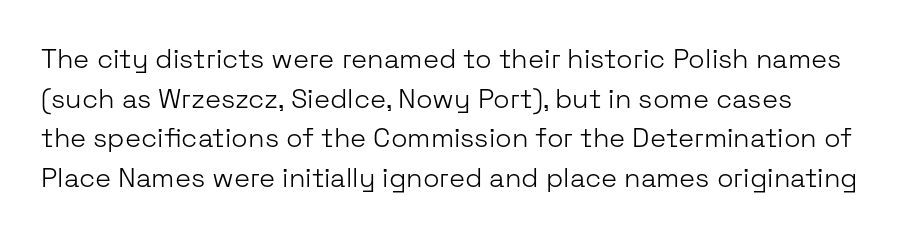
Q: Is the text bold? A: No.
Q: Is the text italic (slanted)? A: No, it is upright.
Q: Is the text underlined? A: No.
Q: Is the spacing between letters normal or unusually wide? A: Normal.
Q: Is the spacing between lines tight, normal or loose? A: Normal.
